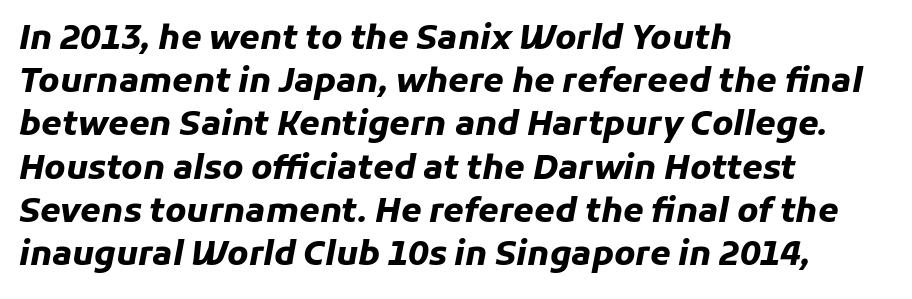
A typesetter would call this proportional, since set widths differ per character. The strokes are fattened all the way to bold. Rows of type keep a routine distance in the vertical direction. The passage shown leans; its letterforms are oblique.
